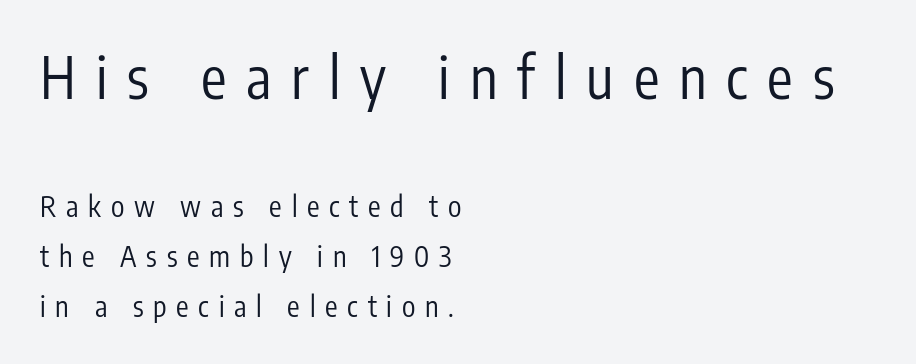
Q: Is the text bold? A: No.
Q: Is the text italic (slanted)? A: No, it is upright.
Q: Is the typeface a serif or a sans-serif typeface? A: Sans-serif.
Q: Is the text underlined? A: No.
Q: How is the paragraph aligned? A: Left-aligned.
Q: Is the spacing between letters normal or unusually wide? A: Unusually wide.
Q: Which block of text is set in a larger size, the first (top) or the second (bottom)? A: The first (top) one.
Q: Width (condensed, normal, or wide)? A: Condensed.
Q: Stroke contrast? A: Low.
Q: x-height? A: Medium.
Q: Monospaced? A: No.
